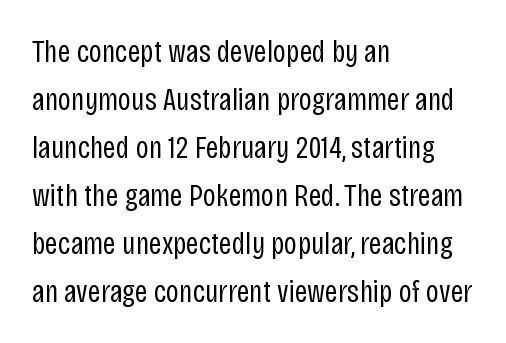
Q: Is the text bold? A: No.
Q: Is the text italic (slanted)? A: No, it is upright.
Q: Is the typeface a serif or a sans-serif typeface? A: Sans-serif.
Q: Is the text underlined? A: No.
Q: How is the paragraph aligned? A: Left-aligned.
Q: Is the spacing between letters normal or unusually wide? A: Normal.
Q: Is the spacing between lines tight, normal or loose? A: Normal.
Q: Width (condensed, normal, or wide)? A: Condensed.
Q: Stroke contrast? A: Low.
Q: x-height? A: Large.
Q: Monospaced? A: No.
